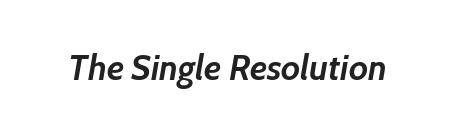
{"italic": "yes", "lean": "right", "slant_degrees": 7, "bold": "yes", "weight": "semibold", "width": "normal", "stroke_contrast": "low", "x_height": "medium", "monospaced": "no", "underline": "no", "letter_spacing": "normal", "letter_spacing_em": 0.0, "glyph_px": 35}
